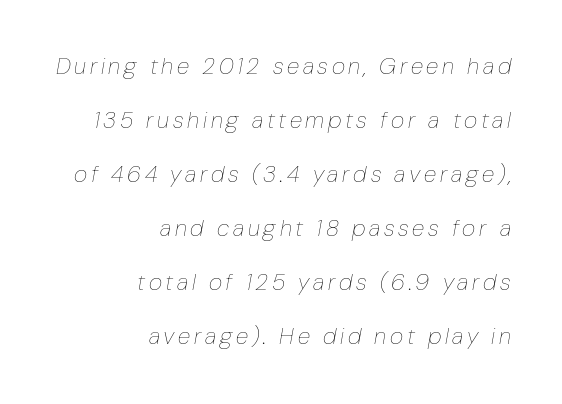
Style check: oblique. A student would call this right alignment; a typographer would say flush right, rag left. Words float on clear page, feet unadorned. Is there much room between lines? Yes — plenty of vertical air separates them. Is the type heavy? It reads as light-to-regular instead.
